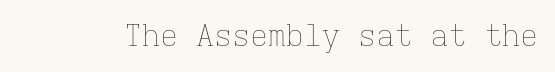
Q: Is the text bold? A: No.
Q: Is the text italic (slanted)? A: No, it is upright.
Q: Is the text underlined? A: No.
Q: Is the spacing between letters normal or unusually wide? A: Normal.
Q: Width (condensed, normal, or wide)? A: Normal.
Q: Stroke contrast? A: Low.
Q: x-height? A: Medium.
Q: Monospaced? A: Yes.
